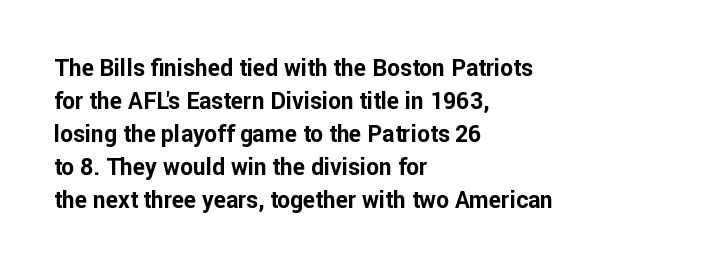
The image shows 23 px bold type, upright; set left-aligned, normal line spacing (1.43x), normal letter spacing, not underlined.
